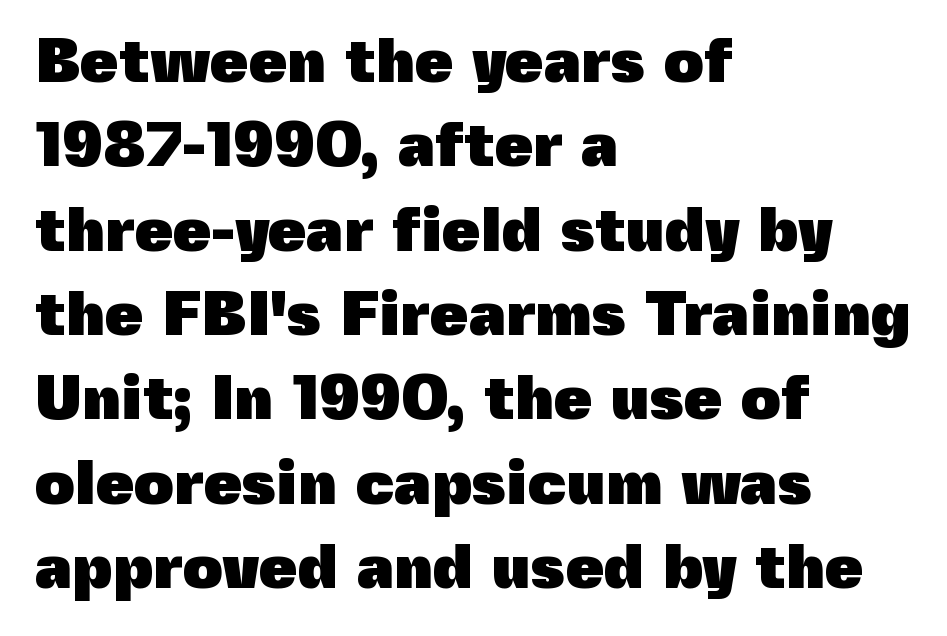
The image shows 62 px heavy sans-serif type, upright; set left-aligned, normal line spacing (1.36x), normal letter spacing, not underlined; a medium x-height.
